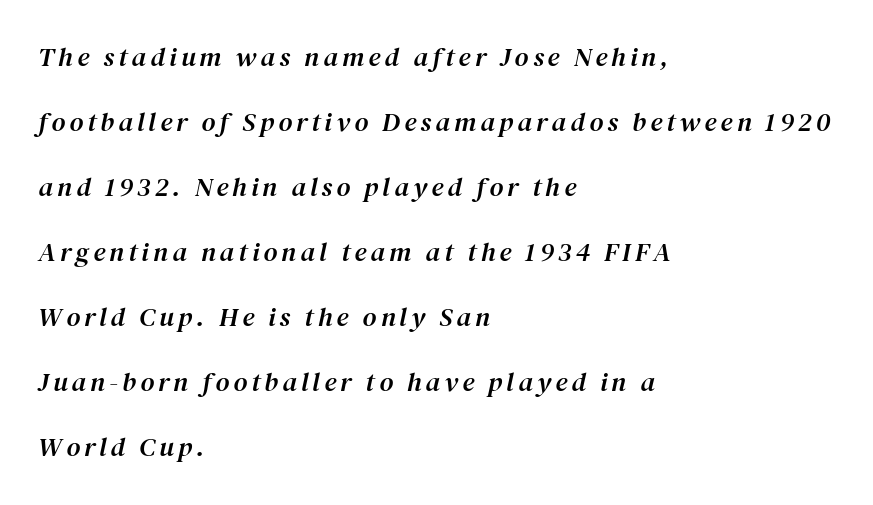
{"italic": "yes", "lean": "right", "slant_degrees": 12, "underline": "no", "align": "left", "line_spacing": "loose", "line_spacing_ratio": 2.41, "glyph_px": 27}
